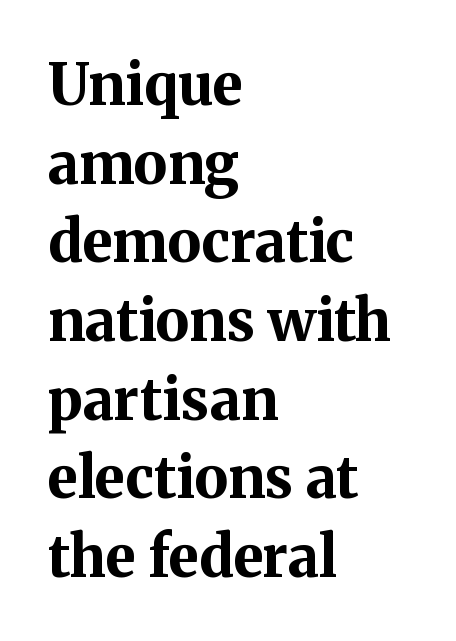
The image shows 57 px bold serif type, upright; set left-aligned, normal line spacing (1.38x), normal letter spacing, not underlined; medium stroke contrast and a medium x-height.
